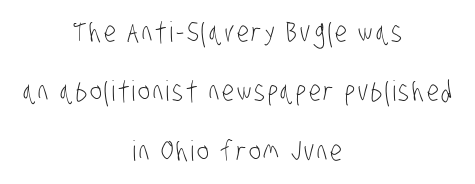
You can tell from the bare stems that sans-serif type was used. Is this a heavy cut? Hardly; it is regular or lighter. Here the designer chose a conventional face with non-uniform glyph widths. The gap between lines stays unmarked.
